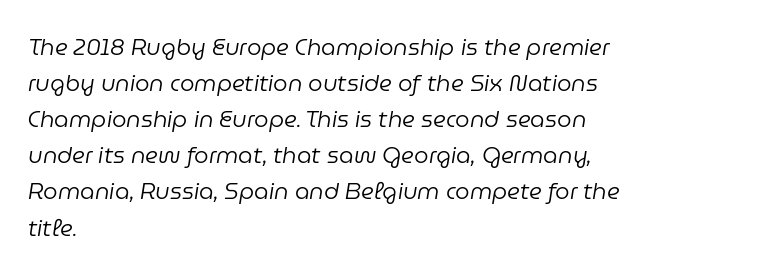
{"italic": "yes", "lean": "right", "slant_degrees": 9, "bold": "no", "underline": "no", "align": "left", "line_spacing": "normal", "line_spacing_ratio": 1.57, "letter_spacing": "normal", "letter_spacing_em": 0.0, "glyph_px": 23}
